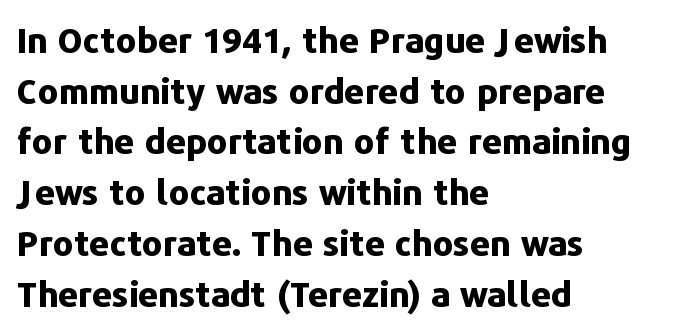
The image shows 35 px bold sans-serif type, upright; set left-aligned, normal line spacing (1.45x), normal letter spacing, not underlined; low stroke contrast and a medium x-height.
